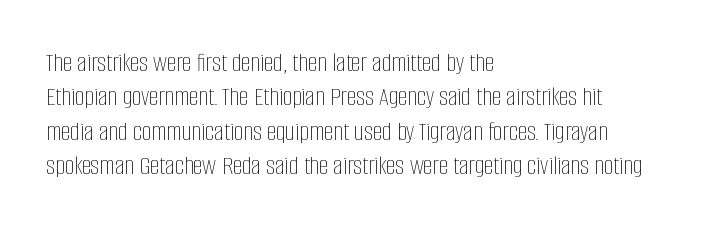
Q: Is the text bold? A: No.
Q: Is the text italic (slanted)? A: No, it is upright.
Q: Is the text underlined? A: No.
Q: How is the paragraph aligned? A: Left-aligned.
Q: Is the spacing between letters normal or unusually wide? A: Normal.
Q: Is the spacing between lines tight, normal or loose? A: Normal.
